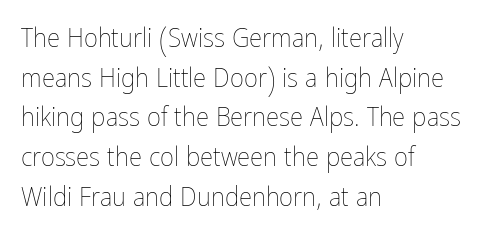
Notice how descenders clear the ascenders below comfortably — that's standard leading. Inter-character spacing is left at the font's built-in metrics. Bare-footed words on every line. The strokes are not fattened; the text isn't bold. A student would call this left alignment; a typographer would say flush left, rag right.
